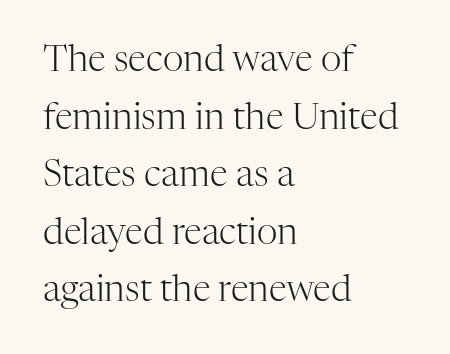
The image shows 36 px light serif type, upright; set left-aligned, normal line spacing (1.6x), normal letter spacing, not underlined; high stroke contrast and a medium x-height.
